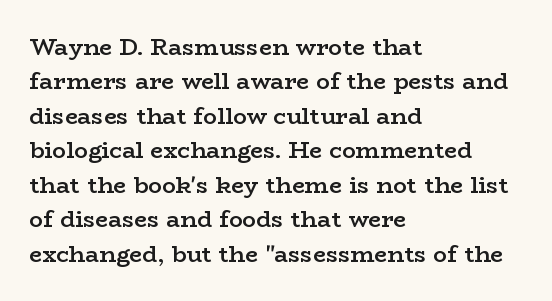
{"italic": "no", "bold": "semi", "underline": "no", "align": "left", "line_spacing": "normal", "line_spacing_ratio": 1.5, "letter_spacing": "normal", "letter_spacing_em": 0.0, "glyph_px": 23}
